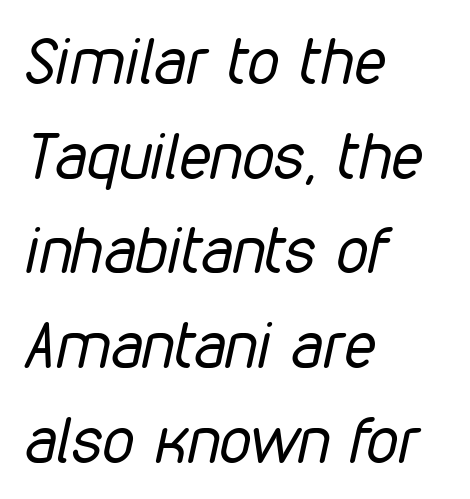
{"italic": "yes", "lean": "right", "slant_degrees": 12, "bold": "no", "weight": "regular", "width": "condensed", "stroke_contrast": "low", "x_height": "medium", "monospaced": "no", "underline": "no", "align": "left", "line_spacing": "normal", "line_spacing_ratio": 1.48, "letter_spacing": "normal", "letter_spacing_em": 0.0, "glyph_px": 64}
